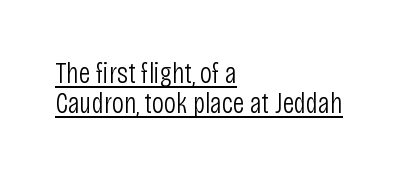
Q: Is the text bold? A: No.
Q: Is the text italic (slanted)? A: No, it is upright.
Q: Is the typeface a serif or a sans-serif typeface? A: Sans-serif.
Q: Is the text underlined? A: Yes.
Q: How is the paragraph aligned? A: Left-aligned.
Q: Is the spacing between letters normal or unusually wide? A: Normal.
Q: Is the spacing between lines tight, normal or loose? A: Tight.
Q: Width (condensed, normal, or wide)? A: Condensed.
Q: Stroke contrast? A: Low.
Q: x-height? A: Large.
Q: Monospaced? A: No.
